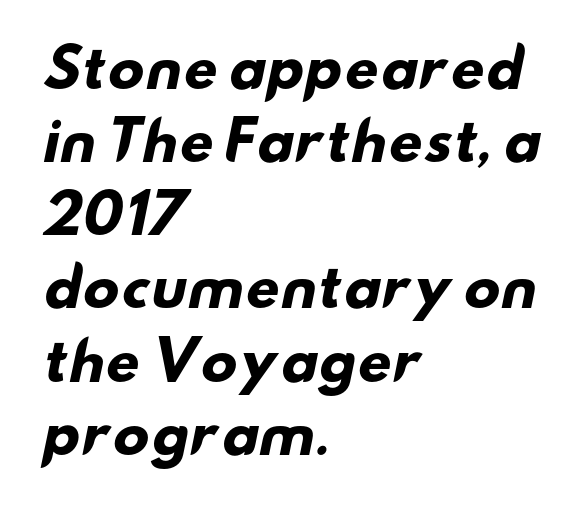
The image shows 53 px heavy, wide sans-serif type; set left-aligned, normal line spacing (1.38x), normal letter spacing, not underlined; low stroke contrast and a small x-height.
